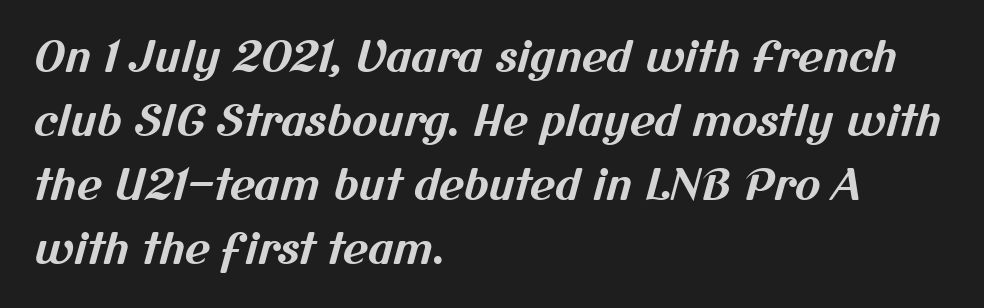
Q: Is the text bold? A: Yes.
Q: Is the typeface a serif or a sans-serif typeface? A: Sans-serif.
Q: Is the text underlined? A: No.
Q: How is the paragraph aligned? A: Left-aligned.
Q: Is the spacing between letters normal or unusually wide? A: Normal.
Q: Is the spacing between lines tight, normal or loose? A: Normal.
Q: Width (condensed, normal, or wide)? A: Normal.
Q: Stroke contrast? A: Medium.
Q: x-height? A: Medium.
Q: Monospaced? A: No.
